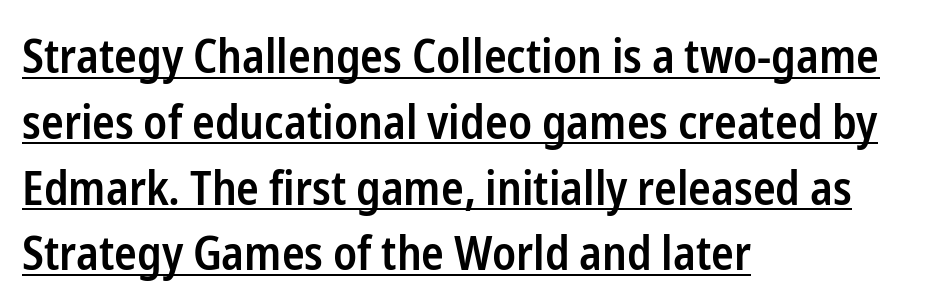
Typeset ragged right — the left edge is the straight one. The rendering uses natural spacing where letterforms have individual widths. This rendering employs a face without finishing strokes, i.e., a sans-serif. Typesetter's note: demi weight, one step under bold. Caption: lettering with a line underneath. Upright lettering throughout.
